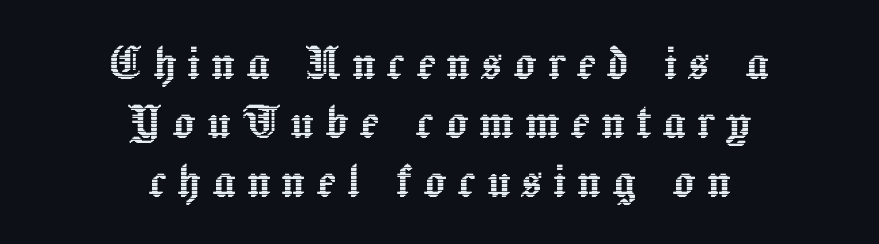
Horizontally, the lines are justified to the midpoint only. The strip under each line holds only bare page. Quick note: not italic, upright. The letters advance in unequal steps, a hallmark of proportional type. Quick note: interline space is minimal.
